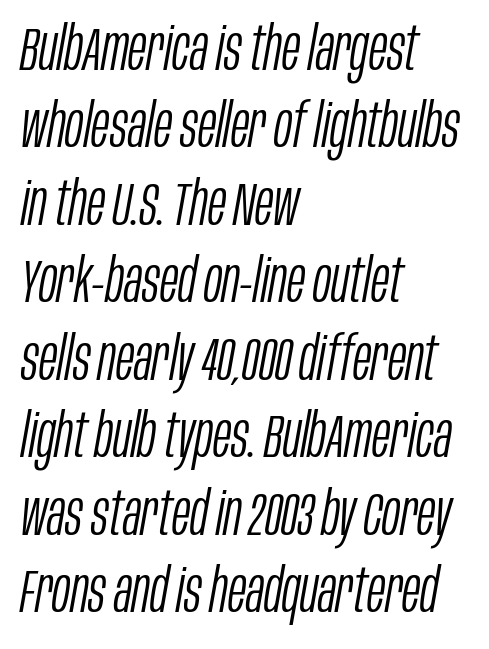
{"italic": "yes", "lean": "right", "slant_degrees": 10, "bold": "no", "weight": "light", "width": "condensed", "stroke_contrast": "low", "x_height": "large", "monospaced": "no", "underline": "no", "align": "left", "line_spacing": "normal", "line_spacing_ratio": 1.27, "letter_spacing": "normal", "letter_spacing_em": 0.0, "glyph_px": 61}
